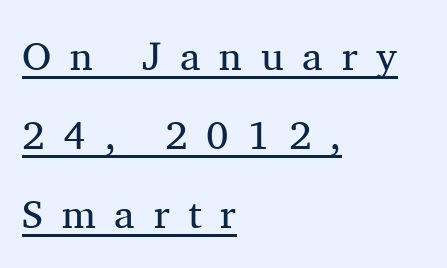
Looks like regular typesetting: each glyph gets only the width it needs. Horizontally, the lines are justified to the leading edge only. Observe the serifs anchoring each vertical stroke in this sample. Ascenders rise straight up at ninety degrees. Loose tracking; the words dissolve into strings of separated letters. Notice the wide empty band between every row — that's loose leading.
